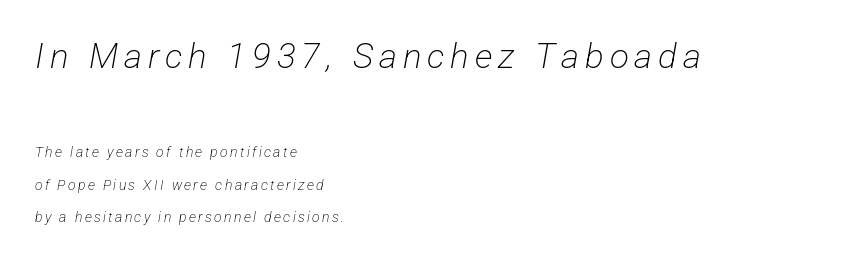
{"serif": "no", "bold": "no", "weight": "light", "width": "condensed", "stroke_contrast": "low", "x_height": "medium", "monospaced": "no", "underline": "no", "align": "left", "line_spacing": "loose", "line_spacing_ratio": 2.32, "larger_block": "first", "size_ratio": 2.5, "glyph_px": 35}
